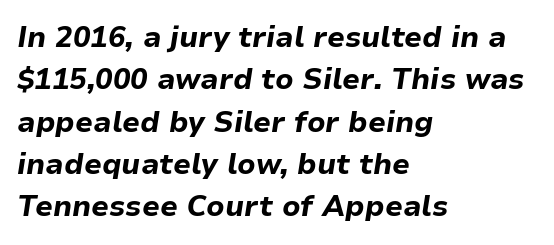
The image shows 29 px bold type, italic (leaning right); set left-aligned, normal line spacing (1.46x), normal letter spacing, not underlined; low stroke contrast and a medium x-height.
